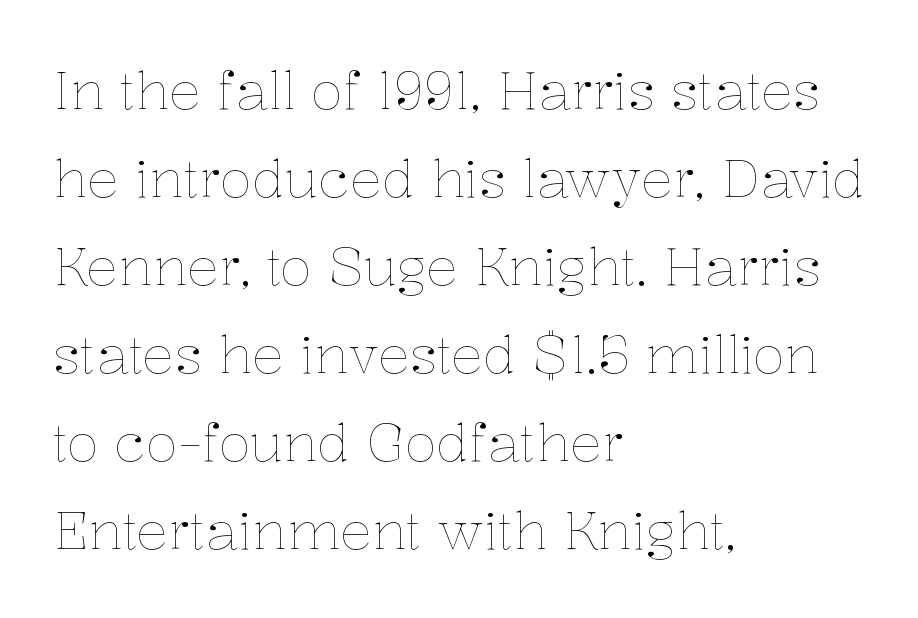
The image shows 53 px thin type, upright; set left-aligned, normal line spacing (1.66x), normal letter spacing, not underlined; low stroke contrast and a medium x-height.
